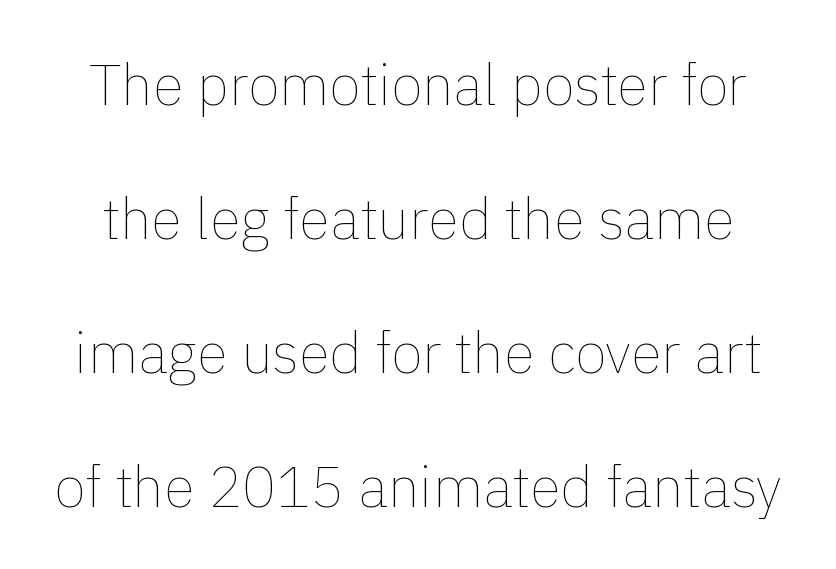
Q: Is the text bold? A: No.
Q: Is the text italic (slanted)? A: No, it is upright.
Q: Is the text underlined? A: No.
Q: Is the spacing between letters normal or unusually wide? A: Normal.
Q: Is the spacing between lines tight, normal or loose? A: Loose.
Q: Width (condensed, normal, or wide)? A: Normal.
Q: x-height? A: Medium.
Q: Monospaced? A: No.
